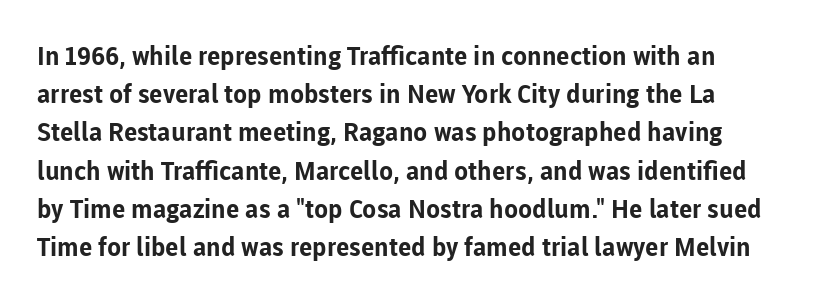
Q: Is the text bold? A: Yes.
Q: Is the text italic (slanted)? A: No, it is upright.
Q: Is the text underlined? A: No.
Q: Is the spacing between letters normal or unusually wide? A: Normal.
Q: Is the spacing between lines tight, normal or loose? A: Normal.
